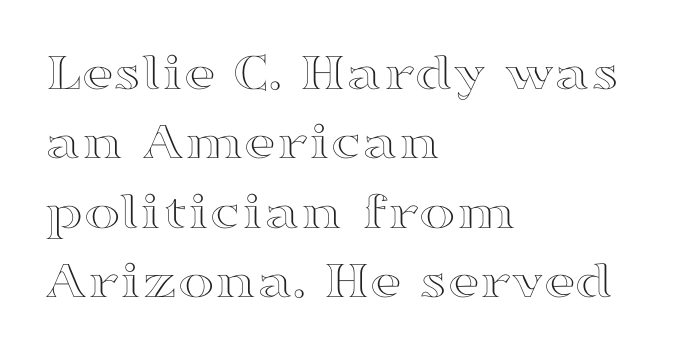
Q: Is the text italic (slanted)? A: No, it is upright.
Q: Is the text underlined? A: No.
Q: How is the paragraph aligned? A: Left-aligned.
Q: Is the spacing between letters normal or unusually wide? A: Normal.
Q: Is the spacing between lines tight, normal or loose? A: Normal.
Q: Width (condensed, normal, or wide)? A: Wide.
Q: x-height? A: Medium.
Q: Monospaced? A: No.
